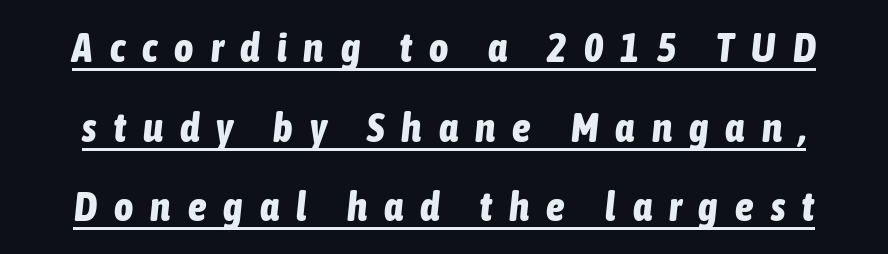
Do the characters align in a grid? No, the font is proportional. In terms of letterspacing, this is a distinctly airy, spread setting. Students, observe the line beneath the letters — that is underlining. The face used here has a pronounced slope to its letters. How would I describe the line gaps? Wide and relaxed. Pretty heavy lettering here — definitely bold.
